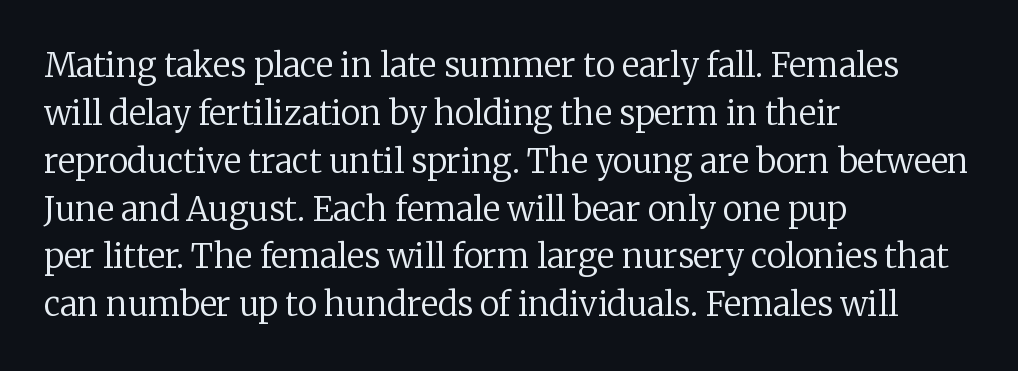
Q: Is the text bold? A: No.
Q: Is the text italic (slanted)? A: No, it is upright.
Q: Is the typeface a serif or a sans-serif typeface? A: Serif.
Q: Is the text underlined? A: No.
Q: How is the paragraph aligned? A: Left-aligned.
Q: Is the spacing between letters normal or unusually wide? A: Normal.
Q: Is the spacing between lines tight, normal or loose? A: Normal.
Q: Width (condensed, normal, or wide)? A: Normal.
Q: Stroke contrast? A: Low.
Q: x-height? A: Medium.
Q: Monospaced? A: No.
